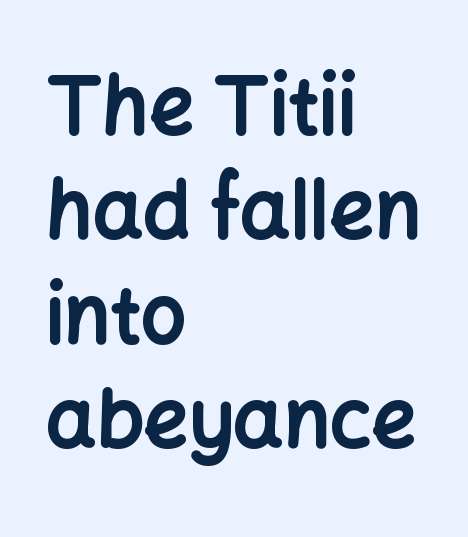
{"serif": "no", "italic": "no", "bold": "yes", "weight": "bold", "width": "normal", "stroke_contrast": "low", "x_height": "medium", "monospaced": "no", "underline": "no", "align": "left", "line_spacing": "normal", "line_spacing_ratio": 1.32, "letter_spacing": "normal", "letter_spacing_em": 0.0, "glyph_px": 79}
